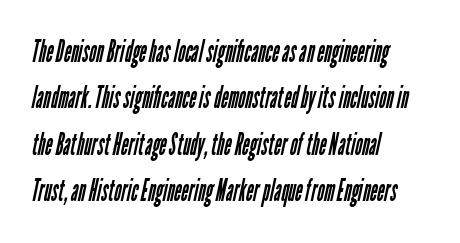
Do the characters align in a grid? No, the font is proportional. Nothing heavy about these letters — not bold at all. The tracking reads as untouched default to a designer's eye. Is this a sans? Yes — the strokes have no serifs. Check under the words: just untouched page.
